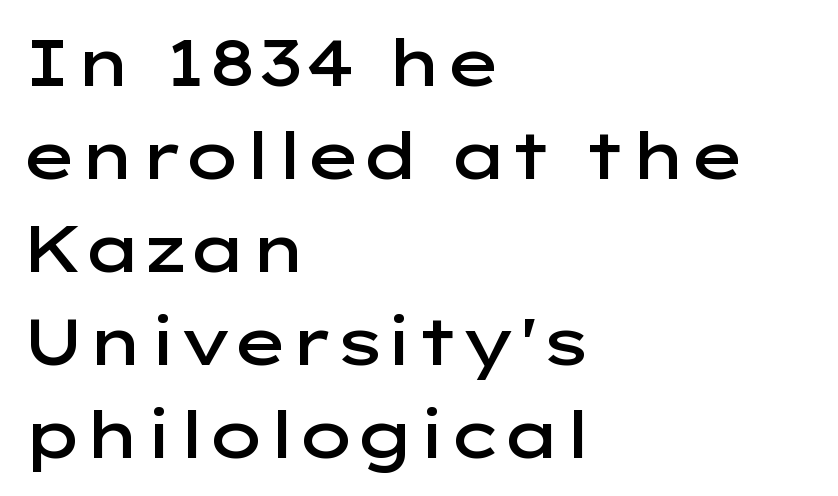
Compared with typical body copy, the letter spacing here is the same. A clean baseline with only descenders dipping below it. The line-height multiplier appears to be the usual default. Semibold letterforms, between regular and bold.
